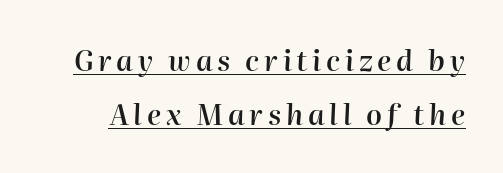
{"italic": "yes", "lean": "right", "slant_degrees": 2, "bold": "semi", "weight": "semibold", "width": "normal", "stroke_contrast": "high", "x_height": "medium", "monospaced": "no", "underline": "yes", "line_spacing": "loose", "line_spacing_ratio": 1.94, "glyph_px": 28}
